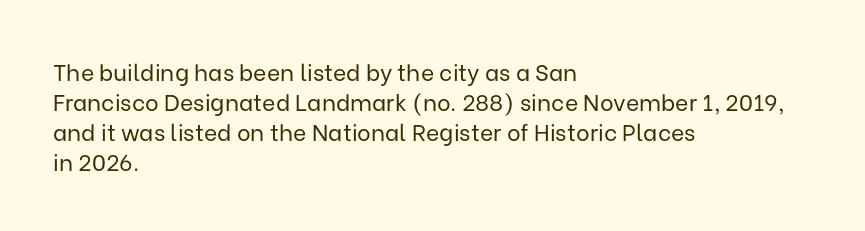
Q: Is the text bold? A: No.
Q: Is the text italic (slanted)? A: No, it is upright.
Q: Is the text underlined? A: No.
Q: How is the paragraph aligned? A: Left-aligned.
Q: Is the spacing between letters normal or unusually wide? A: Normal.
Q: Is the spacing between lines tight, normal or loose? A: Normal.
